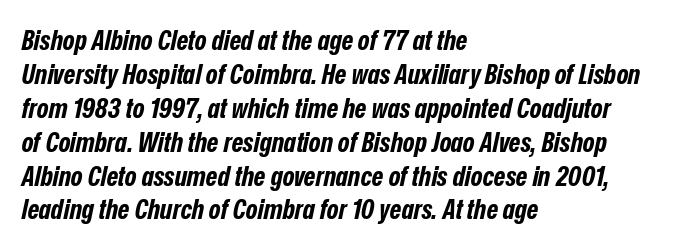
Q: Is the text bold? A: Yes.
Q: Is the text italic (slanted)? A: Yes, it leans right by about 12 degrees.
Q: Is the text underlined? A: No.
Q: How is the paragraph aligned? A: Left-aligned.
Q: Is the spacing between letters normal or unusually wide? A: Normal.
Q: Width (condensed, normal, or wide)? A: Condensed.
Q: Stroke contrast? A: Low.
Q: x-height? A: Medium.
Q: Monospaced? A: No.
